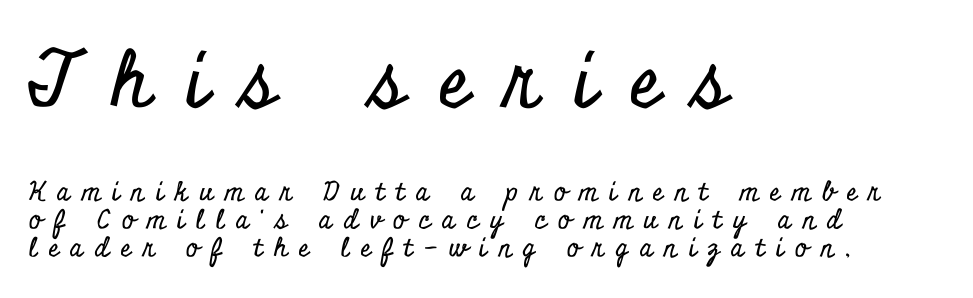
The image shows 77 px condensed serif type; set left-aligned, tight line spacing (1.08x), unusually wide letter spacing (+0.45 em), not underlined; the first (top) block is 2.96x larger; low stroke contrast and a small x-height.
